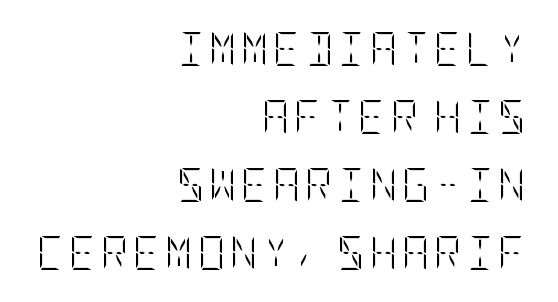
{"italic": "no", "bold": "no", "weight": "light", "width": "condensed", "stroke_contrast": "low", "x_height": "large", "underline": "no", "align": "right", "line_spacing": "loose", "line_spacing_ratio": 2.0, "glyph_px": 34}
